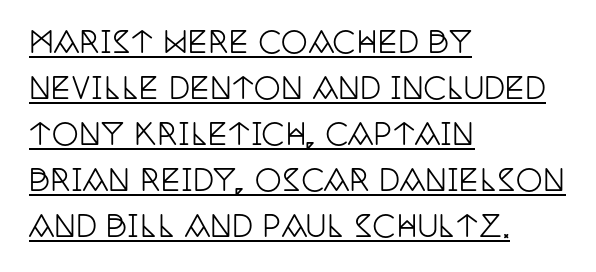
The lines in this sample share a left origin and differ only in where they stop. The letters advance in unequal steps, a hallmark of proportional type. These characters rest on top of a visible drawn line. Look at the bottom of the vertical strokes: they flare into serifs here.
